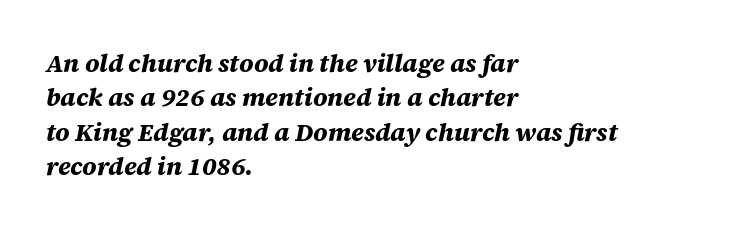
Q: Is the text bold? A: Yes.
Q: Is the text italic (slanted)? A: Yes, it leans right by about 12 degrees.
Q: Is the text underlined? A: No.
Q: How is the paragraph aligned? A: Left-aligned.
Q: Is the spacing between letters normal or unusually wide? A: Normal.
Q: Is the spacing between lines tight, normal or loose? A: Normal.
